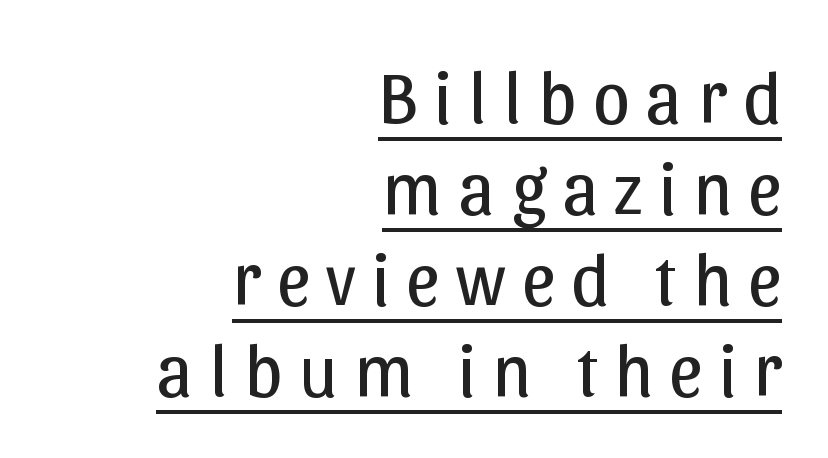
Q: Is the text bold? A: No.
Q: Is the text italic (slanted)? A: No, it is upright.
Q: Is the typeface a serif or a sans-serif typeface? A: Sans-serif.
Q: Is the text underlined? A: Yes.
Q: How is the paragraph aligned? A: Right-aligned.
Q: Is the spacing between letters normal or unusually wide? A: Unusually wide.
Q: Width (condensed, normal, or wide)? A: Normal.
Q: Stroke contrast? A: Low.
Q: x-height? A: Medium.
Q: Monospaced? A: No.
